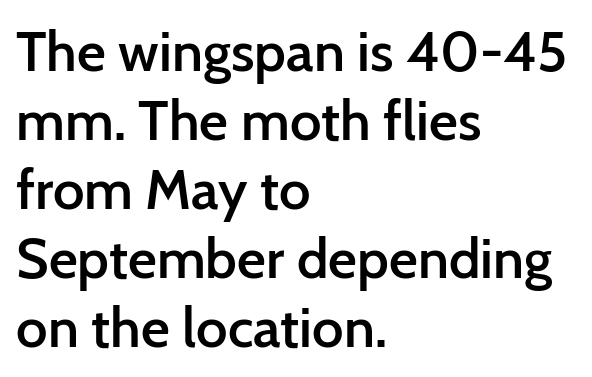
The image shows 56 px semibold sans-serif type, upright; set left-aligned, line spacing 1.23x, normal letter spacing, not underlined; low stroke contrast and a medium x-height.
